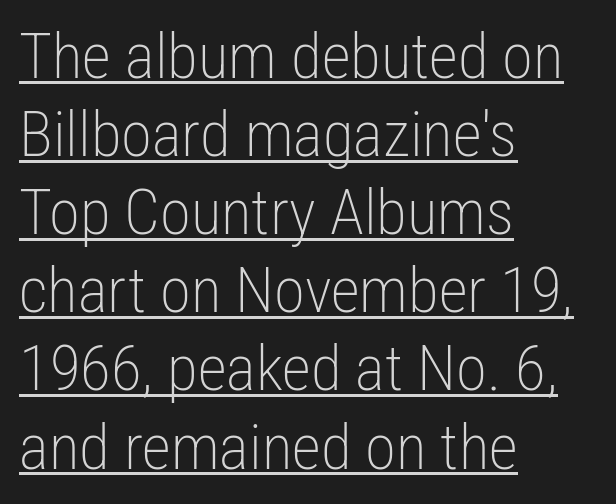
Q: Is the text bold? A: No.
Q: Is the text italic (slanted)? A: No, it is upright.
Q: Is the typeface a serif or a sans-serif typeface? A: Sans-serif.
Q: Is the text underlined? A: Yes.
Q: How is the paragraph aligned? A: Left-aligned.
Q: Is the spacing between letters normal or unusually wide? A: Normal.
Q: Width (condensed, normal, or wide)? A: Condensed.
Q: Stroke contrast? A: Low.
Q: x-height? A: Medium.
Q: Monospaced? A: No.
